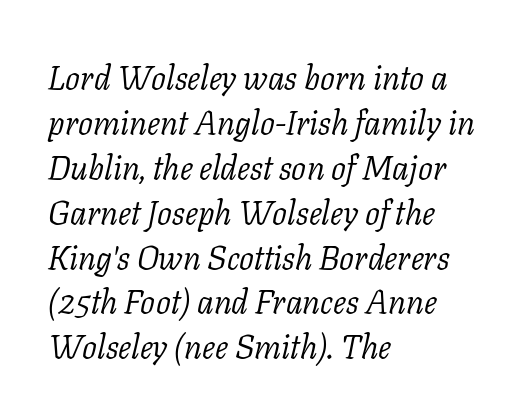
{"serif": "yes", "italic": "yes", "lean": "right", "slant_degrees": 11, "bold": "no", "weight": "light", "width": "normal", "stroke_contrast": "low", "x_height": "medium", "monospaced": "no", "underline": "no", "align": "left", "line_spacing": "normal", "line_spacing_ratio": 1.36, "letter_spacing": "normal", "letter_spacing_em": 0.0, "glyph_px": 33}
